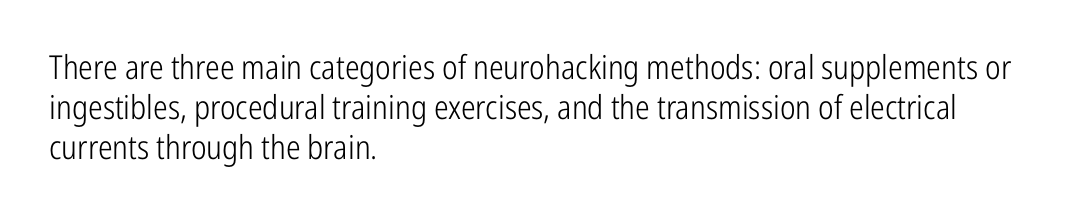
Grotesque or geometric, the face here clearly has no serifs. One-word summary of the alignment: left. The letters stand straight up with perfectly vertical stems. A typesetter would call this proportional, since set widths differ per character. The passage shown is not underscored anywhere.
